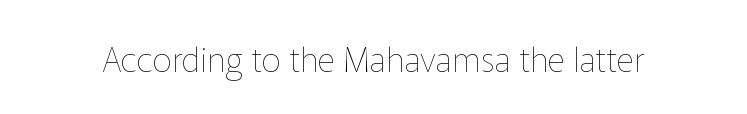
Q: Is the text bold? A: No.
Q: Is the text italic (slanted)? A: No, it is upright.
Q: Is the text underlined? A: No.
Q: Is the spacing between letters normal or unusually wide? A: Normal.
Q: Width (condensed, normal, or wide)? A: Normal.
Q: Stroke contrast? A: Low.
Q: x-height? A: Medium.
Q: Monospaced? A: No.
